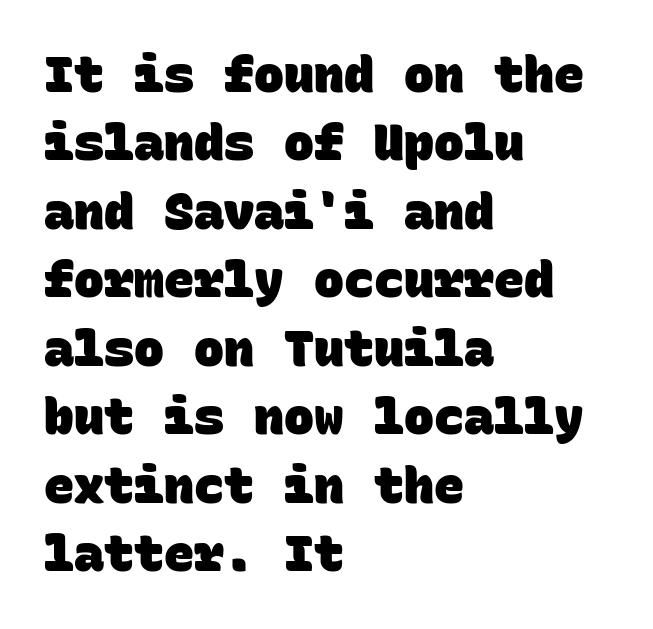
The image shows 50 px heavy sans-serif type, monospaced; set left-aligned, normal line spacing (1.37x), normal letter spacing, not underlined; low stroke contrast and a large x-height.
